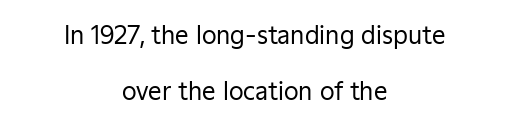
{"italic": "no", "bold": "no", "underline": "no", "align": "center", "line_spacing": "loose", "line_spacing_ratio": 2.35, "letter_spacing": "normal", "letter_spacing_em": 0.0, "glyph_px": 24}
